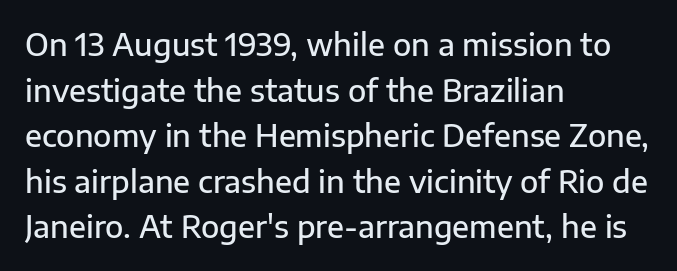
The image shows 30 px semibold sans-serif type, upright; set left-aligned, normal line spacing (1.52x), normal letter spacing, not underlined; low stroke contrast and a medium x-height.
